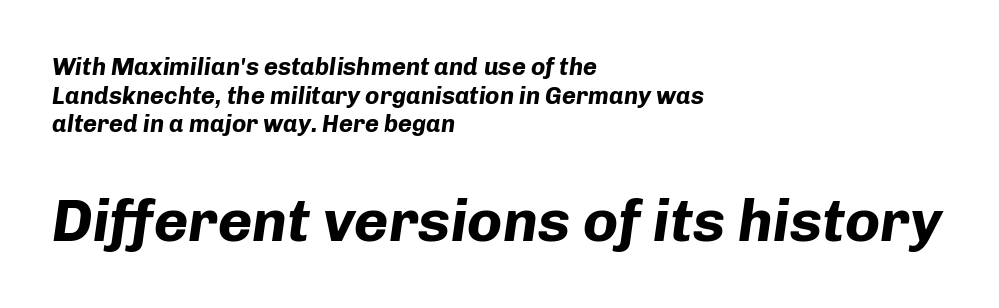
Observe the ordinary spacing: letters are neighbours, not strangers. Lines of text with bare space underneath. Bigger letters appear in the bottom chunk; the top chunk is reduced. Italic? Definitely — the glyphs are oblique.
